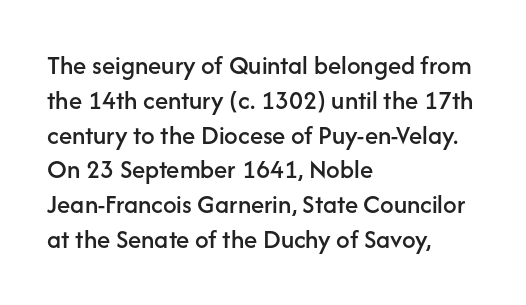
The image shows 27 px text type, upright; set left-aligned, normal line spacing (1.29x), normal letter spacing, not underlined.
